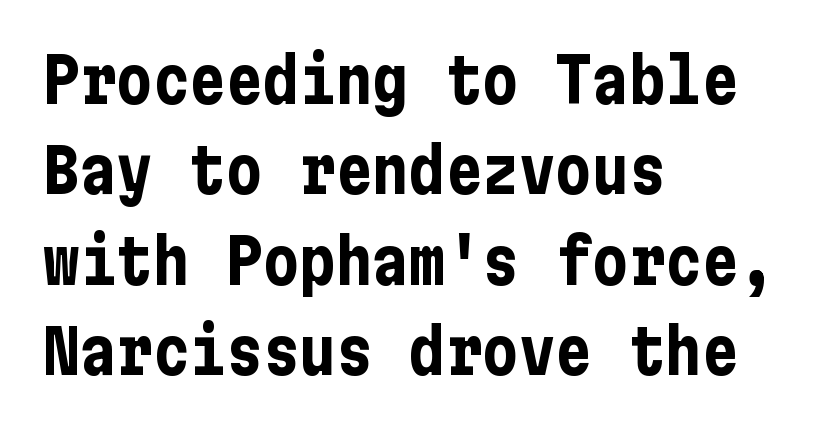
{"serif": "no", "italic": "no", "bold": "yes", "weight": "bold", "width": "condensed", "stroke_contrast": "low", "x_height": "medium", "underline": "no", "align": "left", "line_spacing": "normal", "line_spacing_ratio": 1.48, "letter_spacing": "normal", "letter_spacing_em": 0.0, "glyph_px": 61}
